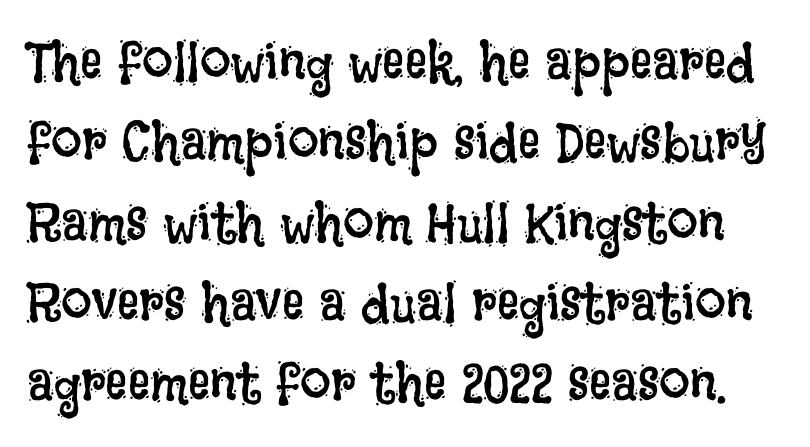
The passage shown stacks its lines at a standard gap. Character widths vary here, with narrow letters taking less room than wide ones. Summary of weight: not heavy and not bold. Upright lettering throughout. These lines keep a tight, regular rhythm from letter to letter. Each row of text sits above clean, open space.
